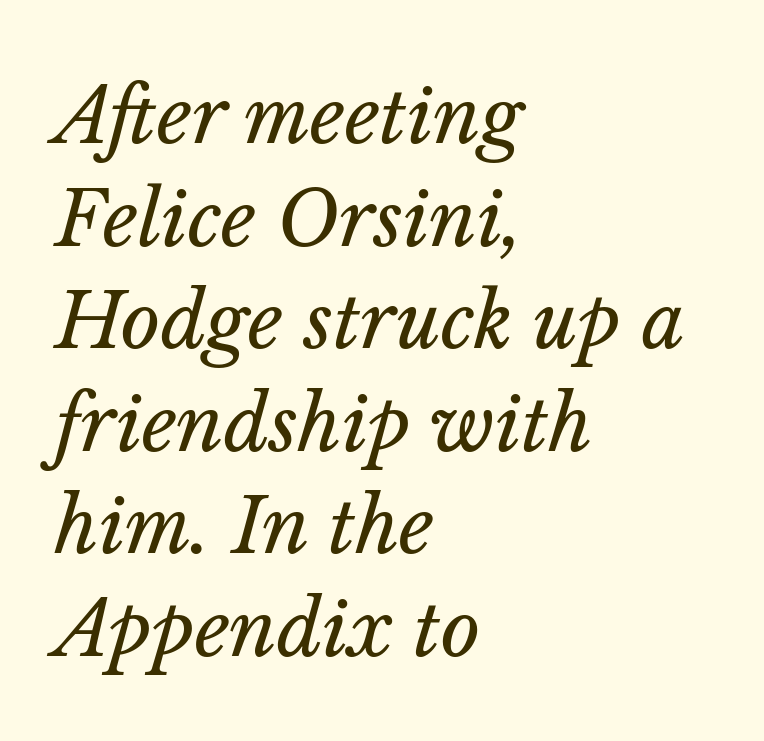
{"italic": "yes", "lean": "right", "slant_degrees": 14, "bold": "no", "weight": "regular", "width": "normal", "stroke_contrast": "low", "x_height": "medium", "monospaced": "no", "underline": "no", "align": "left", "line_spacing": "normal", "line_spacing_ratio": 1.35, "letter_spacing": "normal", "letter_spacing_em": 0.0, "glyph_px": 76}
